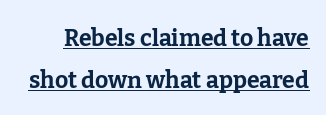
{"italic": "no", "bold": "yes", "underline": "yes", "line_spacing_ratio": 1.83, "letter_spacing": "normal", "letter_spacing_em": 0.0, "glyph_px": 23}
